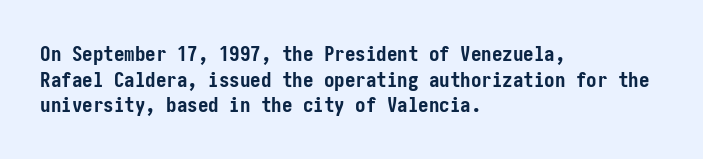
Is there any slant? The stems are plumb. The zone under the glyphs is completely vacant. Caption: bold face, heavy strokes. Each word holds together tightly as a unit, with standard inter-letter gaps. Does the copy run flush right? No — it runs flush left.
